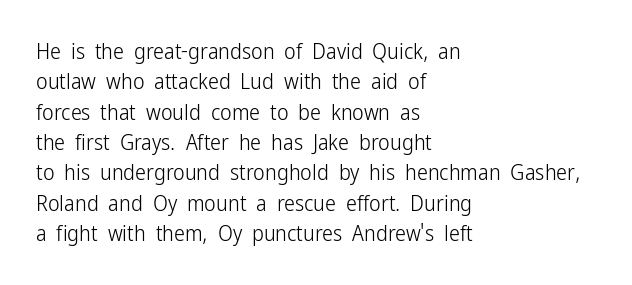
The image shows 22 px text type, upright; set left-aligned, normal line spacing (1.38x), normal letter spacing, not underlined.
